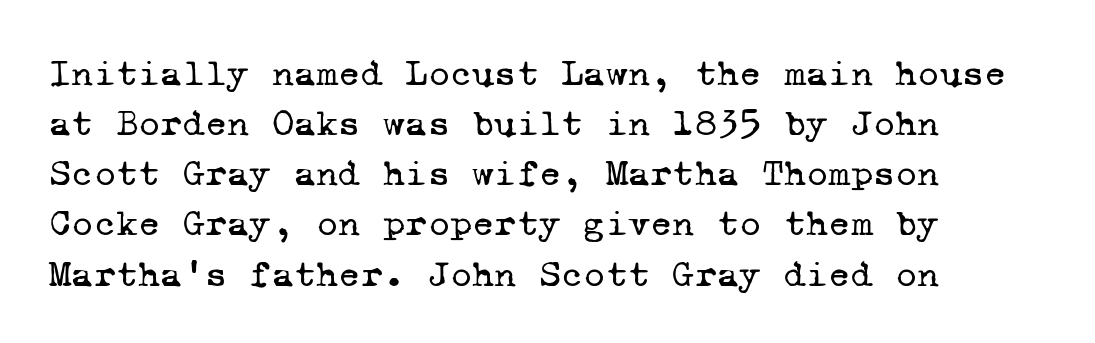
Q: Is the text bold? A: No.
Q: Is the typeface a serif or a sans-serif typeface? A: Serif.
Q: Is the text underlined? A: No.
Q: How is the paragraph aligned? A: Left-aligned.
Q: Is the spacing between letters normal or unusually wide? A: Normal.
Q: Is the spacing between lines tight, normal or loose? A: Normal.
Q: Width (condensed, normal, or wide)? A: Normal.
Q: Stroke contrast? A: Low.
Q: x-height? A: Medium.
Q: Monospaced? A: Yes.
